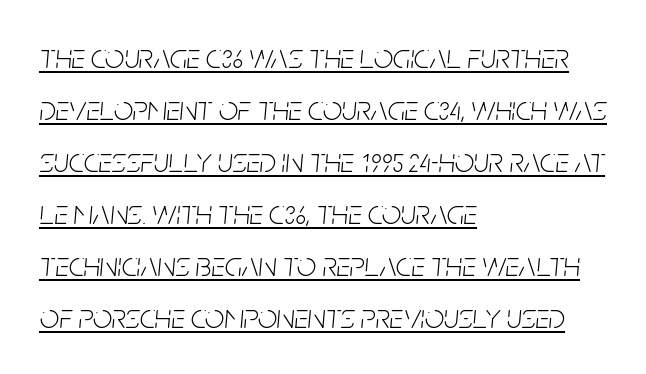
Character widths vary here, with narrow letters taking less room than wide ones. The strokes are not fattened; the text isn't bold. Honestly, the letter spacing is just normal — you wouldn't notice it. Each line starts at the same left margin while the right side varies. Would a proofreader flag this as italicized? Yes. Notice how a bar underscores the lettering throughout.
